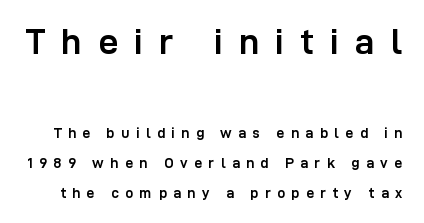
{"serif": "no", "italic": "no", "bold": "yes", "weight": "semibold", "width": "normal", "stroke_contrast": "low", "x_height": "medium", "monospaced": "no", "underline": "no", "line_spacing": "loose", "line_spacing_ratio": 2.14, "letter_spacing": "wide", "letter_spacing_em": 0.47, "larger_block": "first", "size_ratio": 2.5, "glyph_px": 35}
